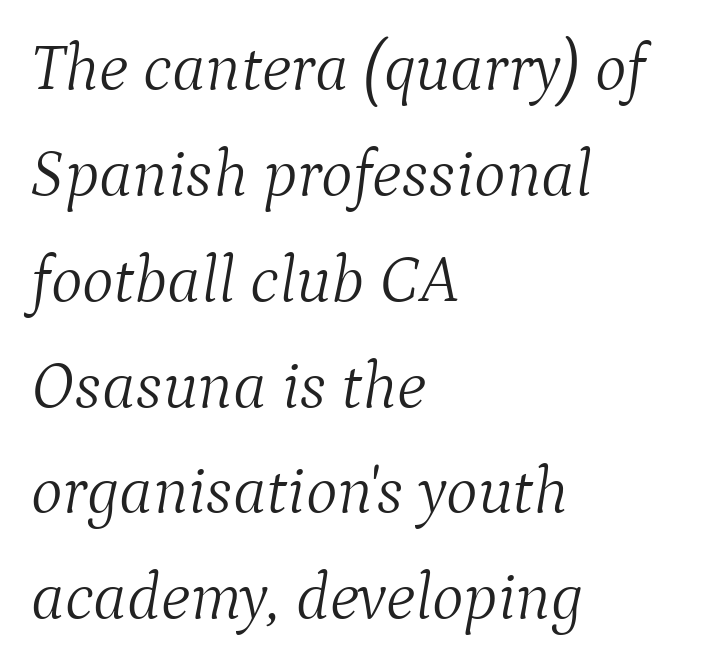
The image shows 67 px light serif type, italic (leaning right); set left-aligned, normal line spacing (1.58x), normal letter spacing, not underlined; medium stroke contrast and a medium x-height.
